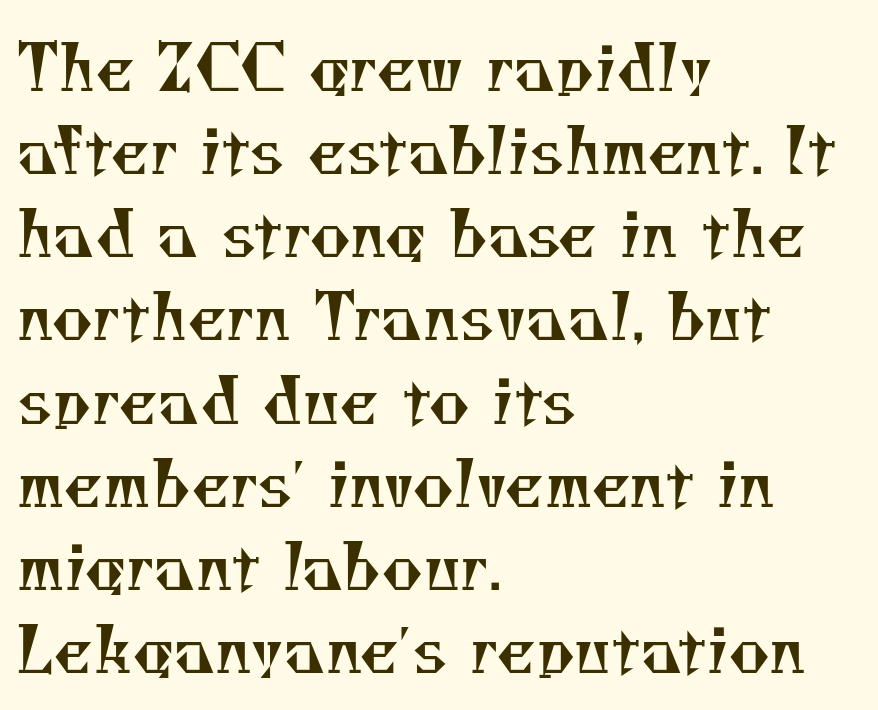
{"serif": "yes", "bold": "no", "weight": "regular", "width": "normal", "stroke_contrast": "medium", "x_height": "small", "monospaced": "no", "underline": "no", "align": "left", "line_spacing": "normal", "line_spacing_ratio": 1.32, "letter_spacing": "normal", "letter_spacing_em": 0.0, "glyph_px": 63}
